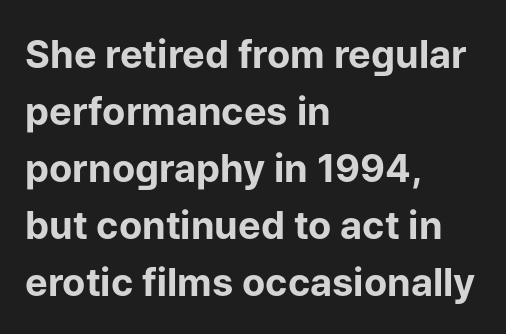
Q: Is the text bold? A: Yes.
Q: Is the text italic (slanted)? A: No, it is upright.
Q: Is the typeface a serif or a sans-serif typeface? A: Sans-serif.
Q: Is the text underlined? A: No.
Q: How is the paragraph aligned? A: Left-aligned.
Q: Is the spacing between letters normal or unusually wide? A: Normal.
Q: Is the spacing between lines tight, normal or loose? A: Normal.
Q: Width (condensed, normal, or wide)? A: Normal.
Q: Stroke contrast? A: Low.
Q: x-height? A: Medium.
Q: Monospaced? A: No.
